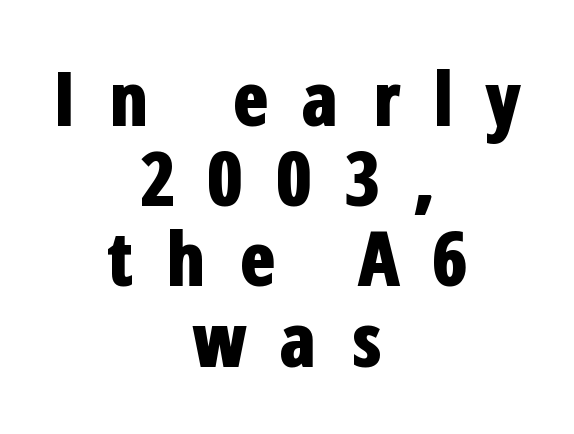
The image shows 75 px bold, condensed sans-serif type, upright; set centered, tight line spacing (1.07x), unusually wide letter spacing (+0.43 em), not underlined; low stroke contrast and a medium x-height.
